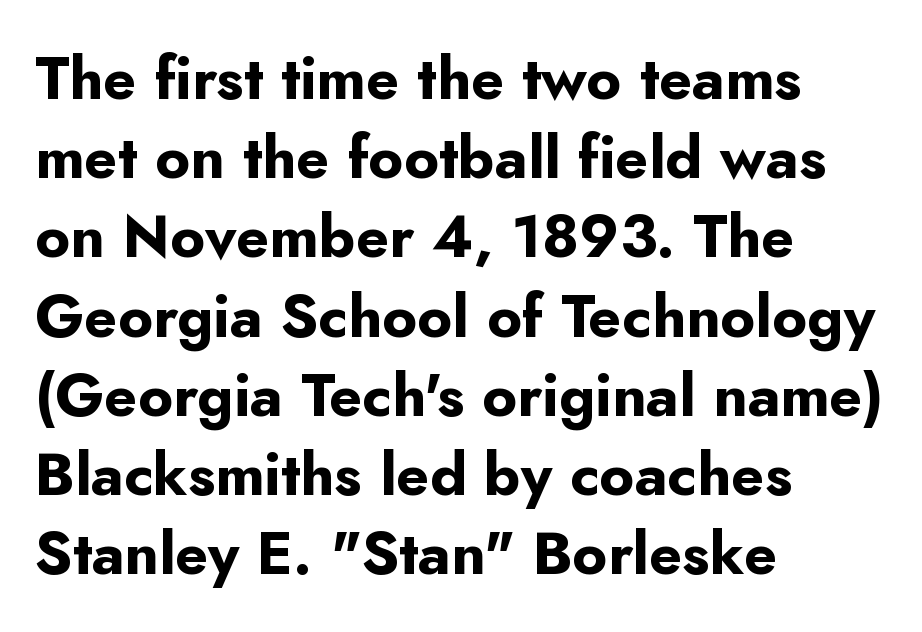
{"serif": "no", "italic": "no", "bold": "yes", "weight": "bold", "width": "normal", "stroke_contrast": "low", "x_height": "small", "monospaced": "no", "underline": "no", "align": "left", "line_spacing": "normal", "line_spacing_ratio": 1.32, "letter_spacing": "normal", "letter_spacing_em": 0.0, "glyph_px": 60}
